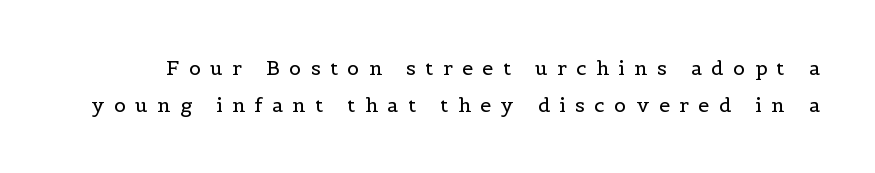
The image shows 20 px text type, upright; set line spacing 1.85x, unusually wide letter spacing (+0.47 em), not underlined.
